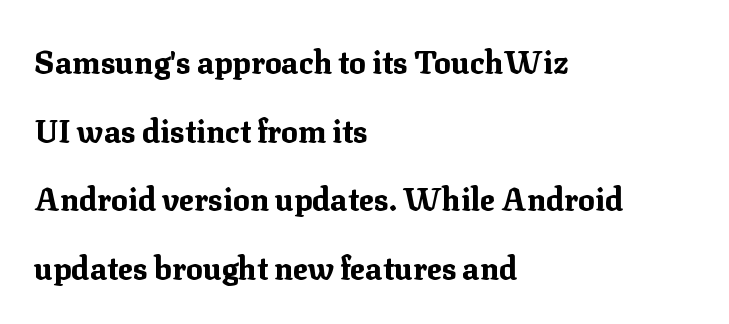
{"serif": "yes", "italic": "no", "bold": "yes", "weight": "bold", "width": "normal", "stroke_contrast": "medium", "x_height": "medium", "monospaced": "no", "underline": "no", "align": "left", "line_spacing": "loose", "line_spacing_ratio": 2.21, "letter_spacing": "normal", "letter_spacing_em": 0.0, "glyph_px": 31}
